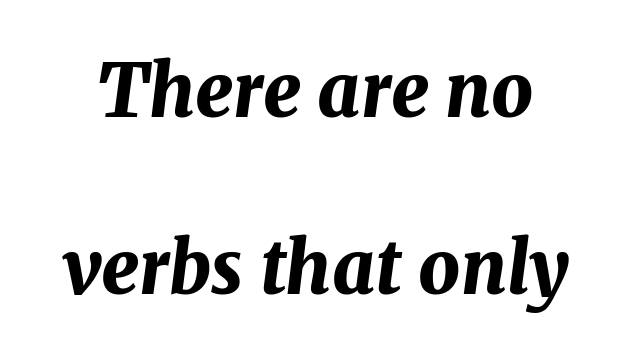
A typesetter would call this proportional, since set widths differ per character. The font's italic variant was chosen for this text. Observe the ordinary spacing: letters are neighbours, not strangers. The rendering uses a large line-height, opening up the rows. The glyphs have the mass of a bold cut. Has an underline been added? It has not.
